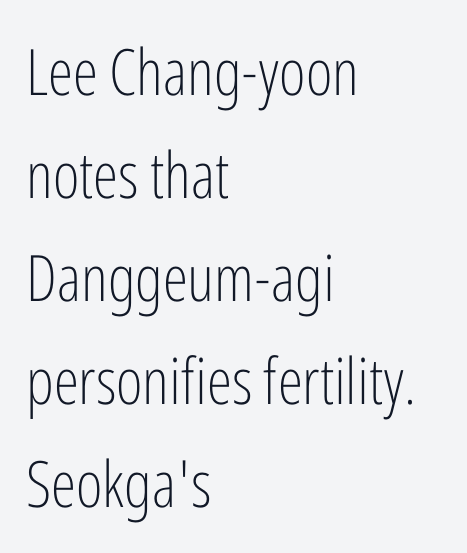
Just letters on the line, the space beneath them empty. The face used here is proportionally spaced, like ordinary book or web type. These lines were composed using upright roman letters. A student would call this left alignment; a typographer would say flush left, rag right.
